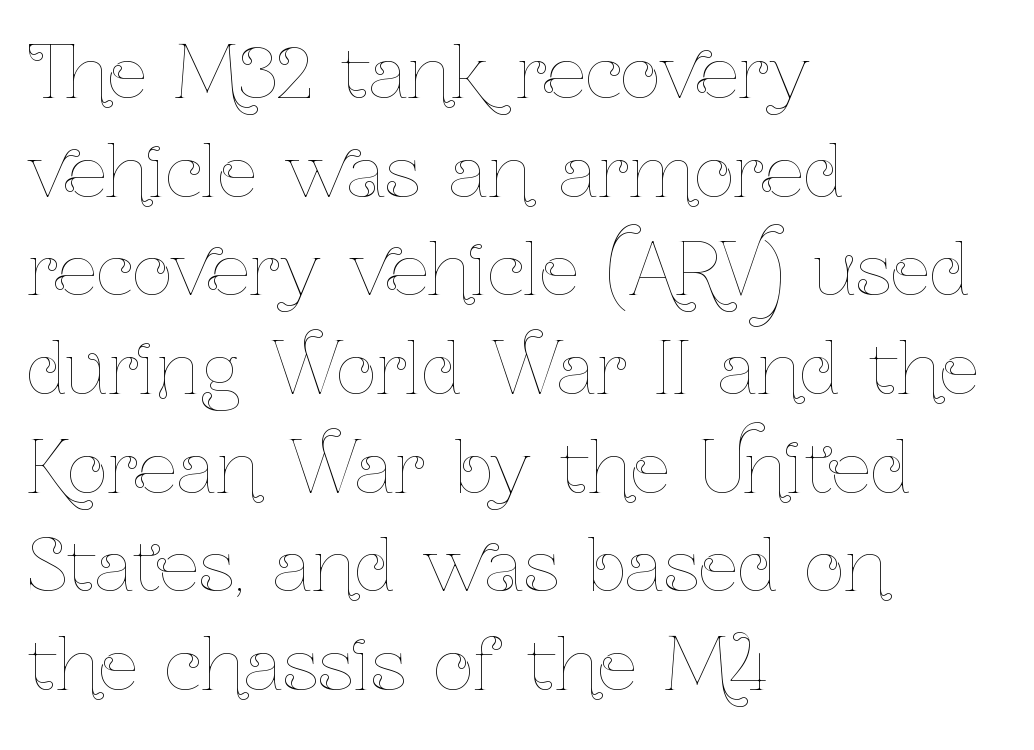
The image shows 70 px thin, condensed type, upright; set left-aligned, normal line spacing (1.41x), normal letter spacing, not underlined; low stroke contrast and a medium x-height.
